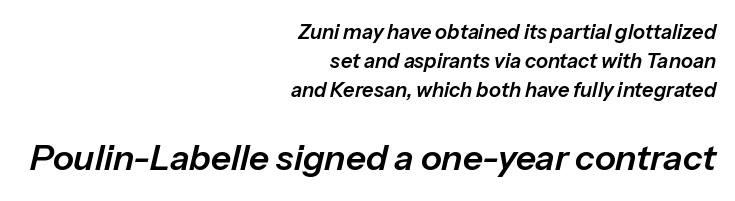
The image shows 35 px text type, italic (leaning right); set right-aligned, normal line spacing (1.46x), normal letter spacing, not underlined; the second (bottom) block is 1.75x larger; low stroke contrast and a medium x-height.
